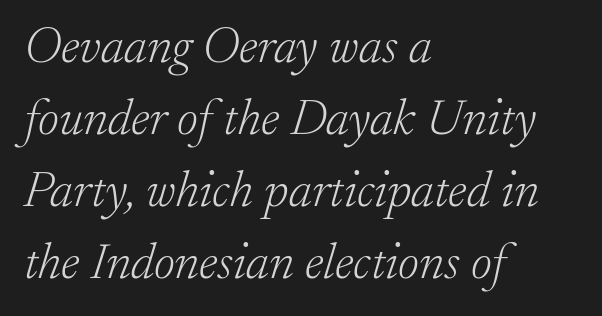
Q: Is the text bold? A: No.
Q: Is the text italic (slanted)? A: Yes, it leans right by about 17 degrees.
Q: Is the typeface a serif or a sans-serif typeface? A: Serif.
Q: Is the text underlined? A: No.
Q: How is the paragraph aligned? A: Left-aligned.
Q: Is the spacing between letters normal or unusually wide? A: Normal.
Q: Is the spacing between lines tight, normal or loose? A: Normal.
Q: Width (condensed, normal, or wide)? A: Normal.
Q: Stroke contrast? A: Low.
Q: x-height? A: Small.
Q: Monospaced? A: No.
